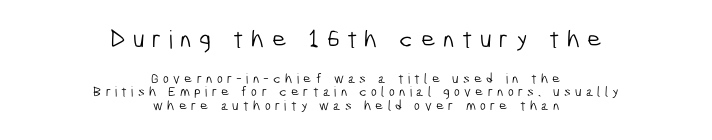
{"bold": "no", "underline": "no", "align": "center", "line_spacing": "tight", "line_spacing_ratio": 0.96, "letter_spacing": "wide", "letter_spacing_em": 0.3, "larger_block": "first", "size_ratio": 1.79, "glyph_px": 25}
